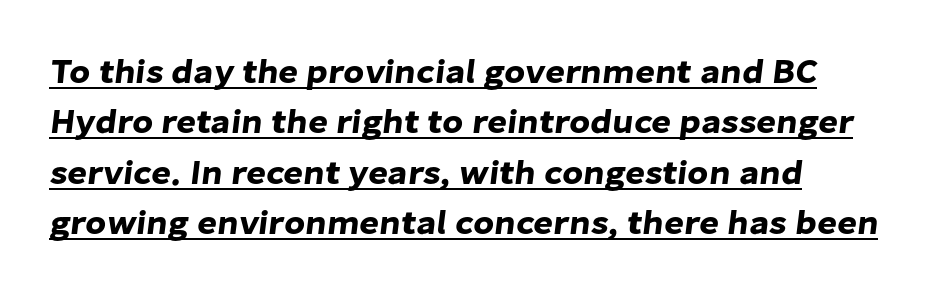
The image shows 34 px sans-serif type; set left-aligned, normal line spacing (1.48x), normal letter spacing, underlined; low stroke contrast and a medium x-height.
